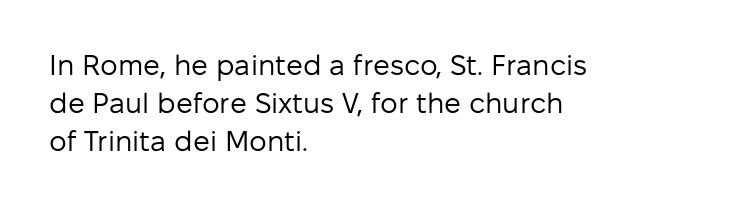
The face used here is rendered with its standard letterfit. Every character sits straight up, as roman type does. Baseline-to-baseline distance is the conventional proportion of letter height. These glyphs show unthickened strokes, regular width or finer. This is sans-serif lettering, the kind often seen on screens and signage. Check the space under the baseline: it is left empty.
